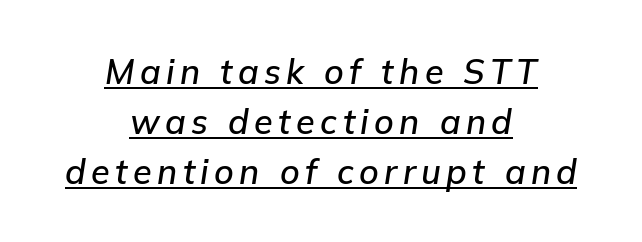
{"italic": "yes", "lean": "right", "slant_degrees": 9, "width": "normal", "stroke_contrast": "low", "x_height": "medium", "monospaced": "no", "underline": "yes", "align": "center", "line_spacing": "normal", "line_spacing_ratio": 1.47, "glyph_px": 34}
